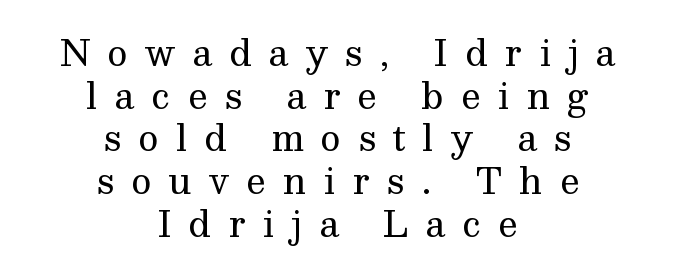
The image shows 35 px regular-weight serif type, upright; set centered, line spacing 1.22x, unusually wide letter spacing (+0.48 em), not underlined; medium stroke contrast and a medium x-height.
